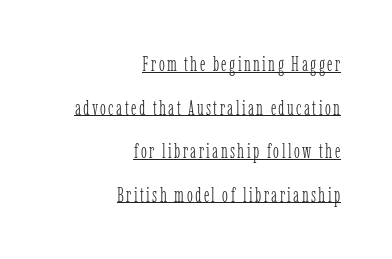
The image shows 20 px text type, upright; set right-aligned, loose line spacing (2.18x), underlined.
